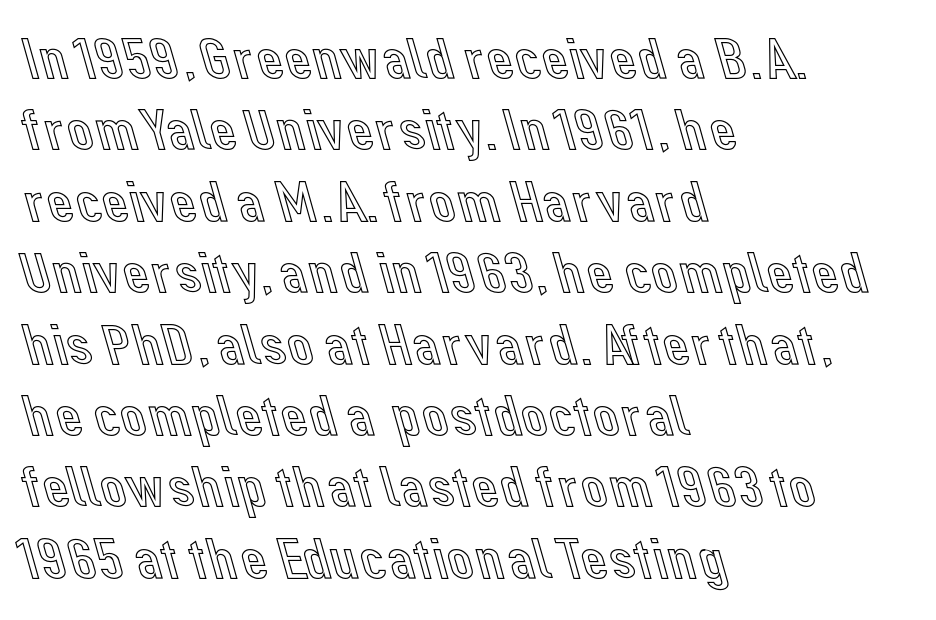
Q: Is the text italic (slanted)? A: Yes.
Q: Is the text underlined? A: No.
Q: How is the paragraph aligned? A: Left-aligned.
Q: Is the spacing between letters normal or unusually wide? A: Normal.
Q: Width (condensed, normal, or wide)? A: Normal.
Q: x-height? A: Medium.
Q: Monospaced? A: No.
